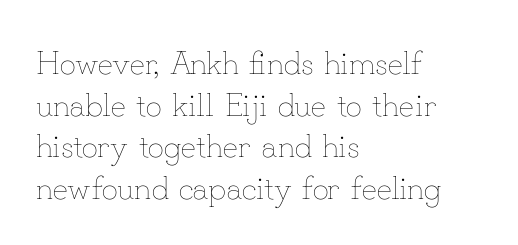
The image shows 32 px thin type, upright; set left-aligned, normal line spacing (1.3x), normal letter spacing, not underlined; low stroke contrast and a small x-height.
